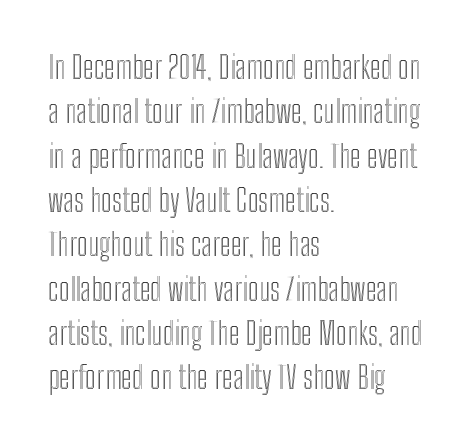
The image shows 31 px condensed type, upright; set left-aligned, normal line spacing (1.43x), normal letter spacing, not underlined; a medium x-height.
